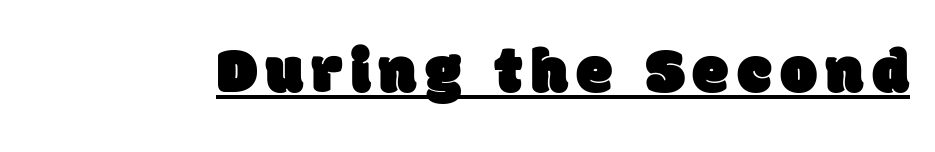
{"serif": "no", "width": "normal", "stroke_contrast": "low", "x_height": "large", "monospaced": "no", "underline": "yes", "glyph_px": 66}
